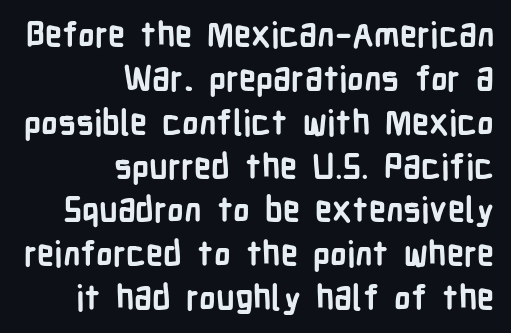
Nothing sits at the stroke ends, so this counts as sans-serif. Do the characters align in a grid? No, the font is proportional. Spacing between characters is what you'd get straight out of the box. A student would call this right alignment; a typographer would say flush right, rag left. Vertical spacing — default.
